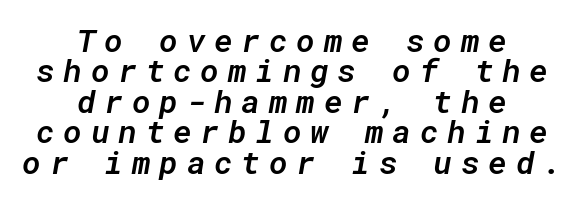
Q: Is the text bold? A: Semi-bold.
Q: Is the text italic (slanted)? A: Yes, it leans right by about 10 degrees.
Q: Is the text underlined? A: No.
Q: How is the paragraph aligned? A: Centered.
Q: Is the spacing between letters normal or unusually wide? A: Unusually wide.
Q: Is the spacing between lines tight, normal or loose? A: Tight.
Q: Width (condensed, normal, or wide)? A: Normal.
Q: Stroke contrast? A: Low.
Q: x-height? A: Medium.
Q: Monospaced? A: Yes.
